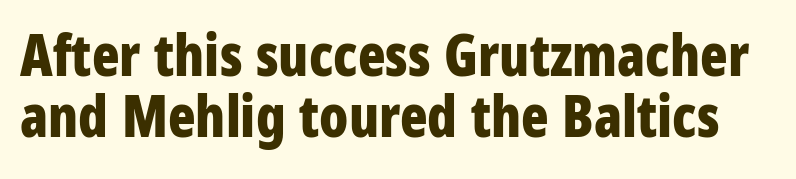
Q: Is the text bold? A: Yes.
Q: Is the text italic (slanted)? A: No, it is upright.
Q: Is the typeface a serif or a sans-serif typeface? A: Sans-serif.
Q: Is the text underlined? A: No.
Q: Is the spacing between letters normal or unusually wide? A: Normal.
Q: Is the spacing between lines tight, normal or loose? A: Tight.
Q: Width (condensed, normal, or wide)? A: Condensed.
Q: Stroke contrast? A: Low.
Q: x-height? A: Large.
Q: Monospaced? A: No.
